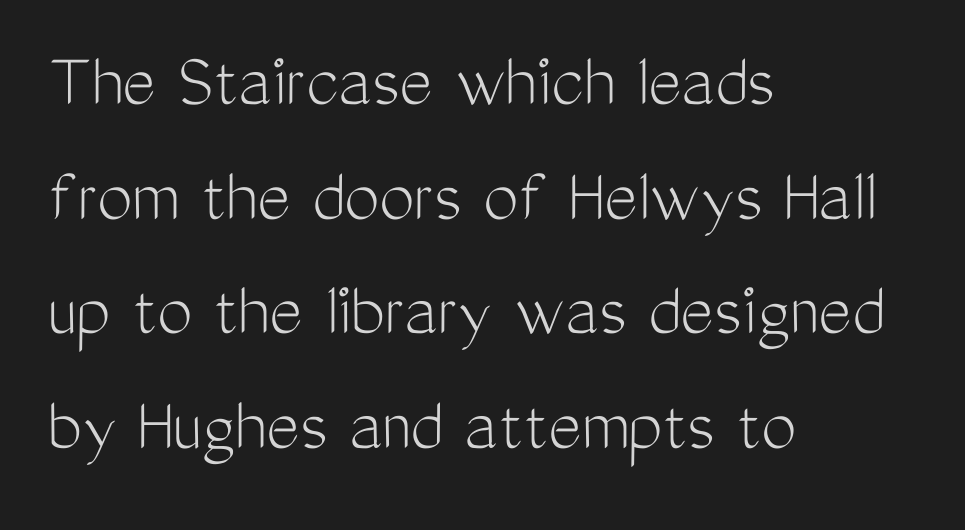
{"serif": "no", "italic": "no", "bold": "no", "weight": "light", "width": "condensed", "stroke_contrast": "medium", "x_height": "medium", "monospaced": "no", "underline": "no", "align": "left", "line_spacing": "normal", "line_spacing_ratio": 1.45, "letter_spacing": "normal", "letter_spacing_em": 0.0, "glyph_px": 79}
